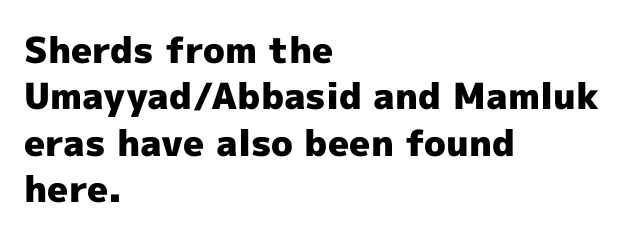
Q: Is the text bold? A: Yes.
Q: Is the text italic (slanted)? A: No, it is upright.
Q: Is the typeface a serif or a sans-serif typeface? A: Sans-serif.
Q: Is the text underlined? A: No.
Q: How is the paragraph aligned? A: Left-aligned.
Q: Is the spacing between letters normal or unusually wide? A: Normal.
Q: Is the spacing between lines tight, normal or loose? A: Normal.
Q: Width (condensed, normal, or wide)? A: Normal.
Q: x-height? A: Medium.
Q: Monospaced? A: No.
